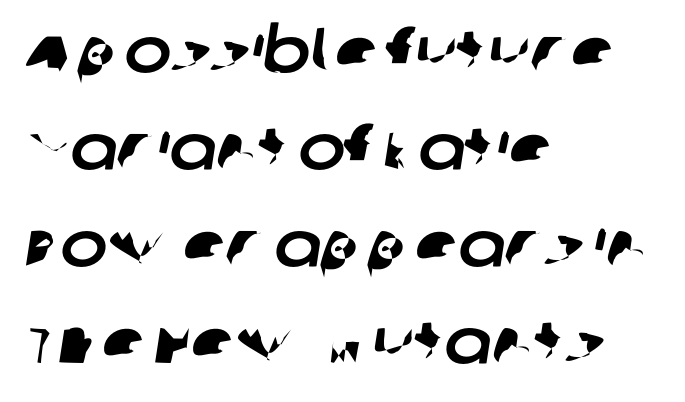
The image shows 63 px sans-serif type; set left-aligned, normal line spacing (1.54x), normal letter spacing, not underlined; low stroke contrast and a large x-height.
